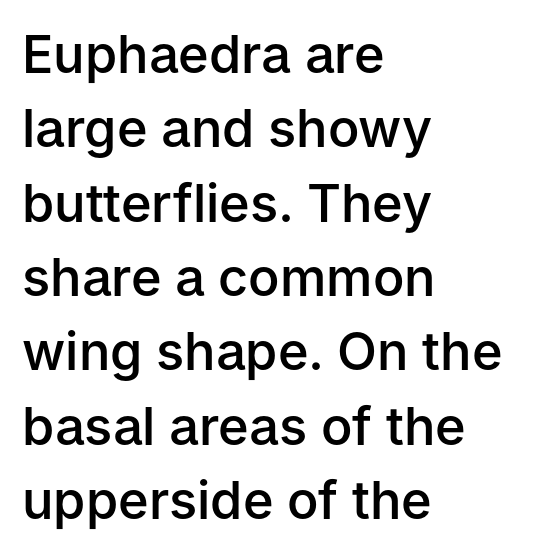
Compared with an ordinary text face, these strokes are moderately heavier — a semibold. Which margin do the lines hug? The left one — the right edge is uneven. Quick note: underline off. The leading is moderate, giving the passage an even texture. Varying glyph widths throughout — classic text-font behaviour.
